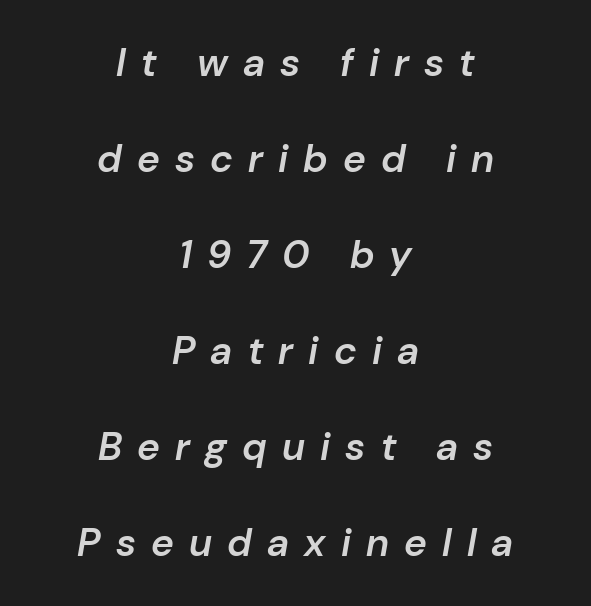
Glance below the letters and you will spot only blank space. When letters slant like this, we call the style italic. On the weight axis this lands at semibold, roughly 600. Is this a fixed-width face? No — the glyphs have proportional, varying widths. Leading is clearly above the norm, producing a sparse column.
